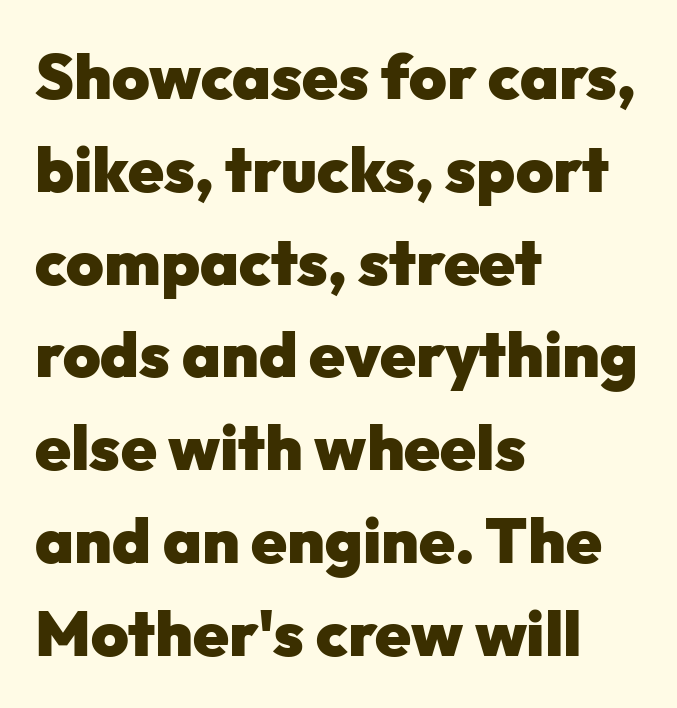
The image shows 64 px heavy sans-serif type, upright; set left-aligned, normal line spacing (1.45x), normal letter spacing, not underlined; low stroke contrast and a medium x-height.
